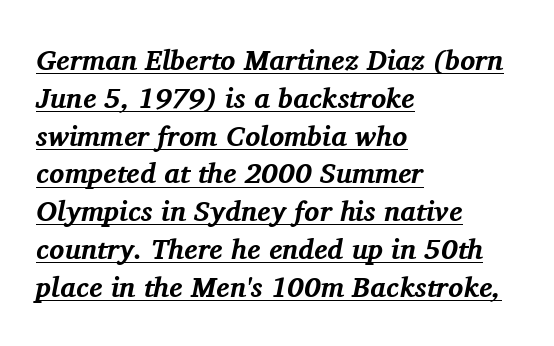
Q: Is the text bold? A: Yes.
Q: Is the text italic (slanted)? A: Yes, it leans right by about 11 degrees.
Q: Is the typeface a serif or a sans-serif typeface? A: Serif.
Q: Is the text underlined? A: Yes.
Q: How is the paragraph aligned? A: Left-aligned.
Q: Is the spacing between letters normal or unusually wide? A: Normal.
Q: Is the spacing between lines tight, normal or loose? A: Normal.
Q: Width (condensed, normal, or wide)? A: Normal.
Q: Stroke contrast? A: Medium.
Q: x-height? A: Medium.
Q: Monospaced? A: No.
